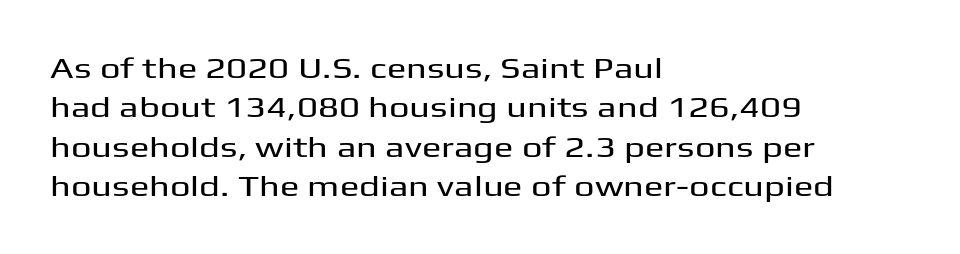
{"serif": "no", "italic": "no", "width": "wide", "stroke_contrast": "medium", "x_height": "medium", "monospaced": "no", "underline": "no", "align": "left", "line_spacing": "normal", "line_spacing_ratio": 1.36, "letter_spacing": "normal", "letter_spacing_em": 0.0, "glyph_px": 29}
